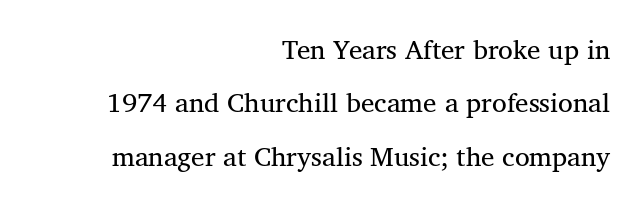
Q: Is the text bold? A: No.
Q: Is the text italic (slanted)? A: No, it is upright.
Q: Is the text underlined? A: No.
Q: How is the paragraph aligned? A: Right-aligned.
Q: Is the spacing between letters normal or unusually wide? A: Normal.
Q: Is the spacing between lines tight, normal or loose? A: Loose.
